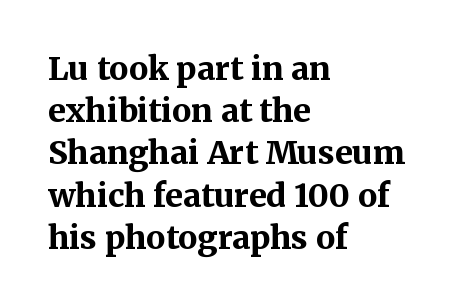
Q: Is the text bold? A: Yes.
Q: Is the text italic (slanted)? A: No, it is upright.
Q: Is the typeface a serif or a sans-serif typeface? A: Serif.
Q: Is the text underlined? A: No.
Q: How is the paragraph aligned? A: Left-aligned.
Q: Is the spacing between letters normal or unusually wide? A: Normal.
Q: Is the spacing between lines tight, normal or loose? A: Normal.
Q: Width (condensed, normal, or wide)? A: Normal.
Q: Stroke contrast? A: Medium.
Q: x-height? A: Medium.
Q: Monospaced? A: No.
